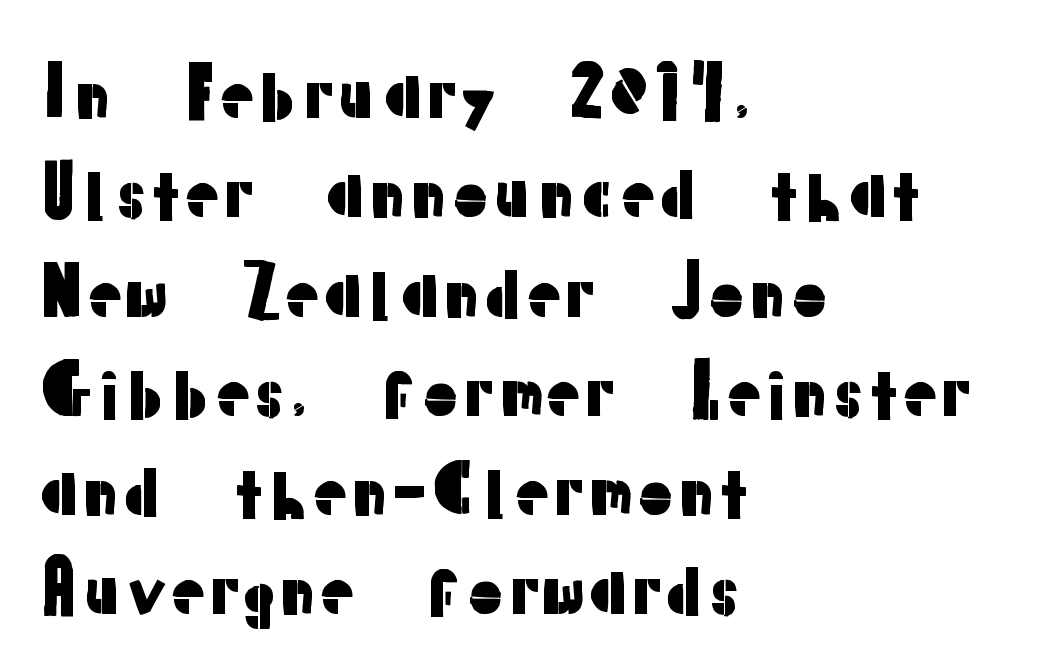
Q: Is the text italic (slanted)? A: No, it is upright.
Q: Is the typeface a serif or a sans-serif typeface? A: Sans-serif.
Q: Is the text underlined? A: No.
Q: How is the paragraph aligned? A: Left-aligned.
Q: Is the spacing between letters normal or unusually wide? A: Normal.
Q: Is the spacing between lines tight, normal or loose? A: Normal.
Q: Width (condensed, normal, or wide)? A: Normal.
Q: Stroke contrast? A: Low.
Q: x-height? A: Medium.
Q: Monospaced? A: No.
